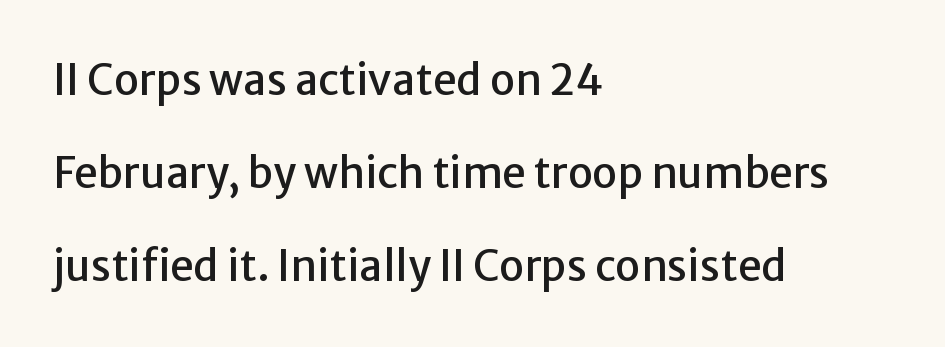
{"serif": "no", "italic": "no", "width": "normal", "stroke_contrast": "low", "x_height": "medium", "monospaced": "no", "underline": "no", "align": "left", "line_spacing": "loose", "line_spacing_ratio": 2.22, "letter_spacing": "normal", "letter_spacing_em": 0.0, "glyph_px": 42}
